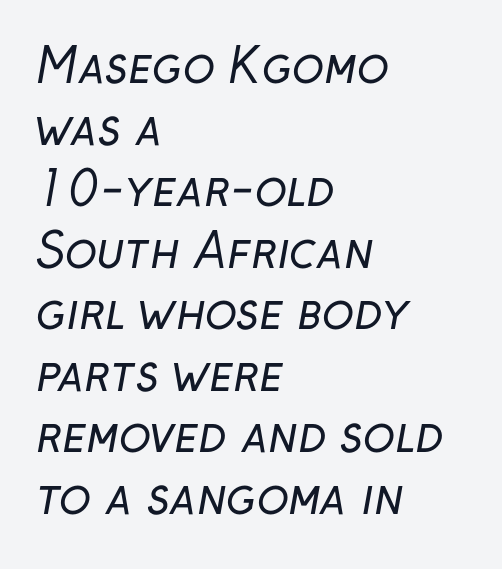
The image shows 47 px regular-weight sans-serif type; set left-aligned, normal line spacing (1.31x), normal letter spacing, not underlined; low stroke contrast and a medium x-height.
